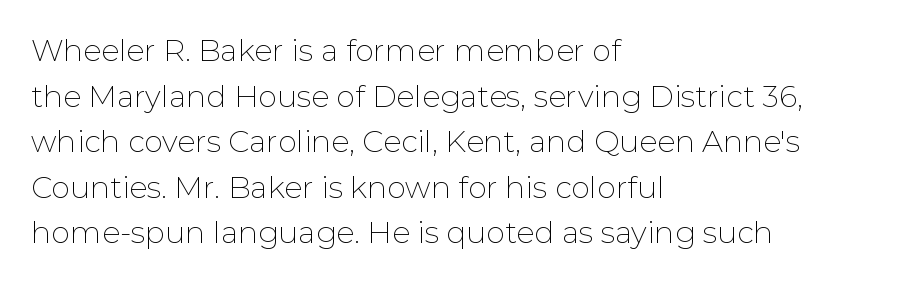
How would I describe the line gaps? Plain and ordinary. The strokes are not fattened; the text isn't bold. Characters remain perfectly vertical along every line. Are there feet on the stems? There aren't — it's a sans. The passage shown is not underscored anywhere. How are the letters spaced? Ordinarily, with no added tracking.
